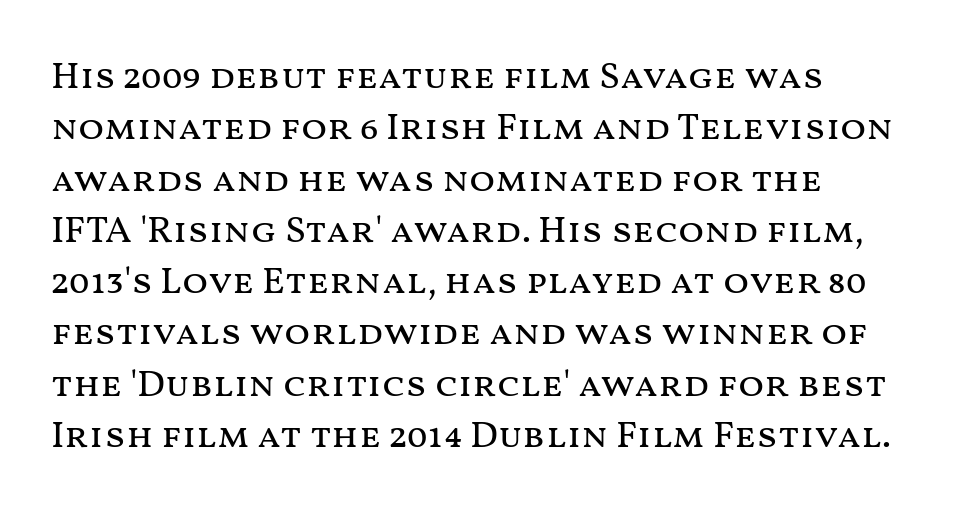
{"italic": "no", "bold": "no", "weight": "regular", "width": "wide", "stroke_contrast": "medium", "x_height": "medium", "monospaced": "no", "underline": "no", "align": "left", "line_spacing": "normal", "line_spacing_ratio": 1.35, "letter_spacing": "normal", "letter_spacing_em": 0.0, "glyph_px": 38}
